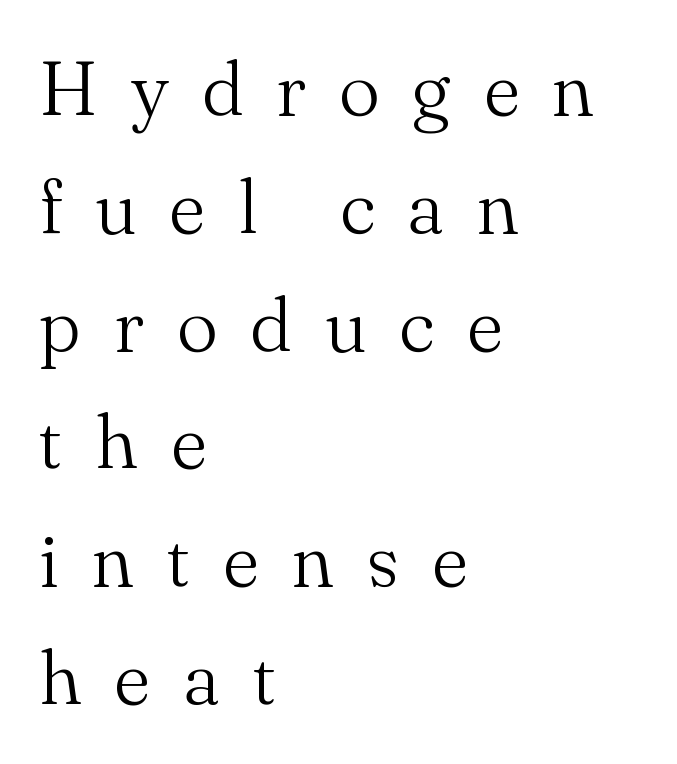
A typesetter would label this face a serif. This sample uses expanded letter spacing, leaving extra air between glyphs. Leading: standard. Caption: face not bold, strokes unweighted. If you drew a line through each stem, it would be perfectly vertical. This rendering features lettering with no underline.
